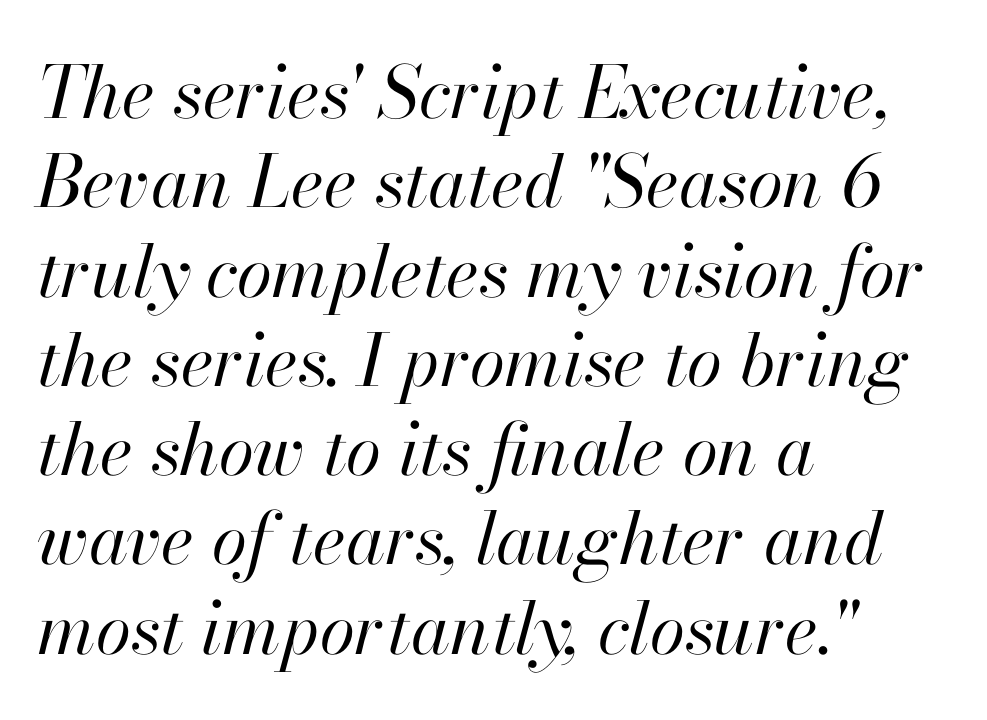
The image shows 72 px regular-weight type, italic (leaning right); set left-aligned, line spacing 1.24x, normal letter spacing, not underlined; high stroke contrast and a small x-height.
